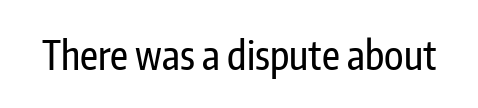
The image shows 39 px condensed sans-serif type, upright; set normal letter spacing, not underlined; low stroke contrast and a medium x-height.
